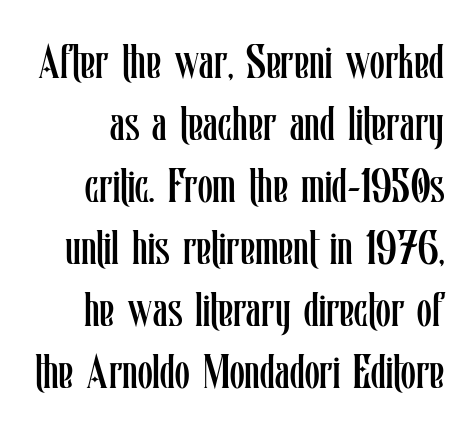
These lines were composed using upright roman letters. The gaps between neighbouring characters are ordinary and unremarkable. Students, observe: this is what conventionally led text looks like. Bare-footed words on every line.
